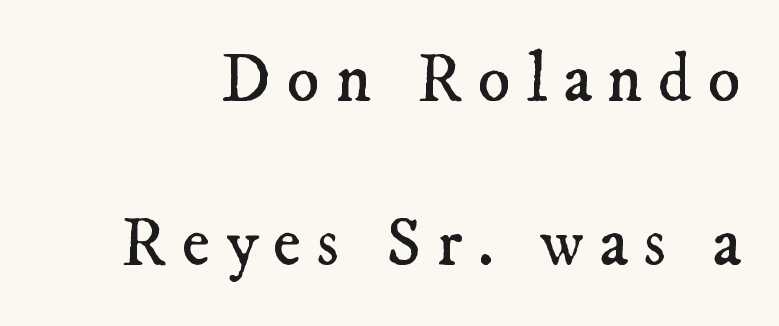
{"serif": "yes", "bold": "no", "weight": "regular", "width": "normal", "stroke_contrast": "low", "x_height": "small", "monospaced": "no", "underline": "no", "line_spacing": "loose", "line_spacing_ratio": 2.41, "letter_spacing": "wide", "letter_spacing_em": 0.23, "glyph_px": 68}
